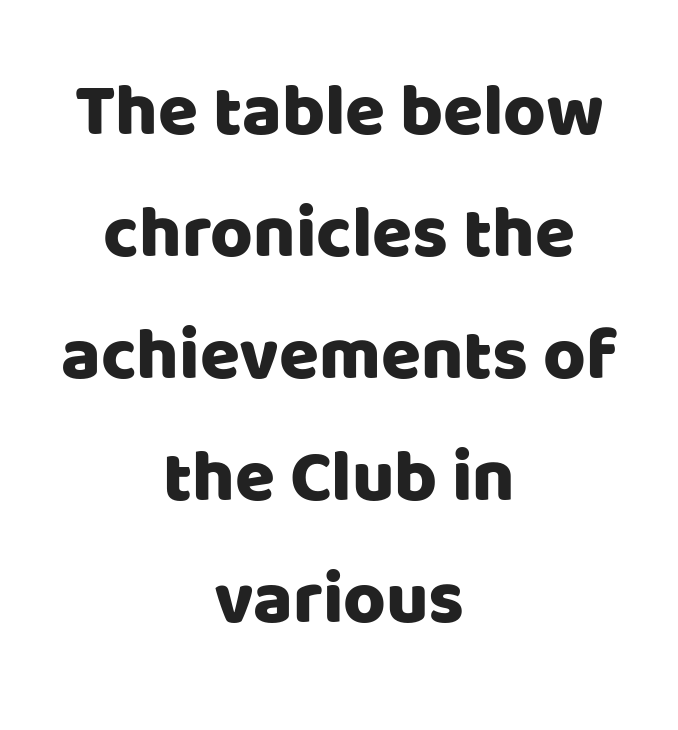
{"serif": "no", "italic": "no", "width": "normal", "stroke_contrast": "low", "x_height": "large", "monospaced": "no", "underline": "no", "align": "center", "line_spacing": "normal", "line_spacing_ratio": 1.67, "letter_spacing": "normal", "letter_spacing_em": 0.0, "glyph_px": 73}
